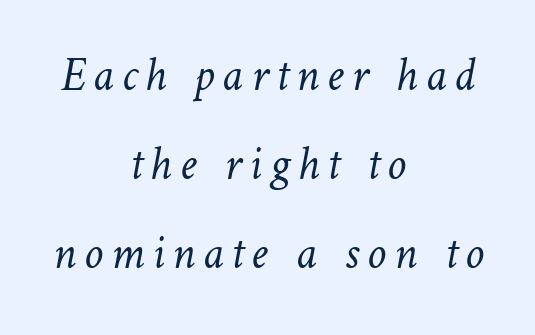
The image shows 48 px light type; set centered, line spacing 1.85x, not underlined; low stroke contrast and a medium x-height.
